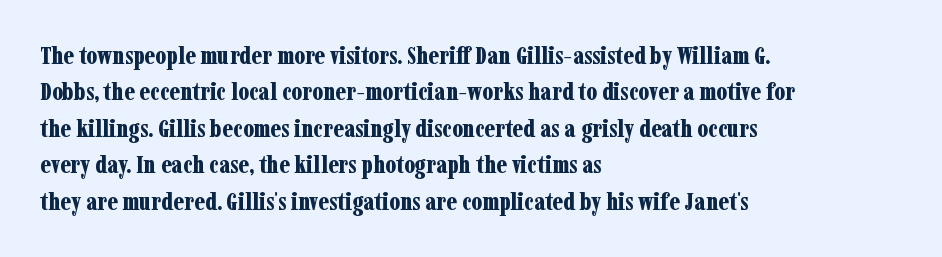
The image shows 25 px bold type, upright; set left-aligned, normal line spacing (1.46x), normal letter spacing, not underlined.
